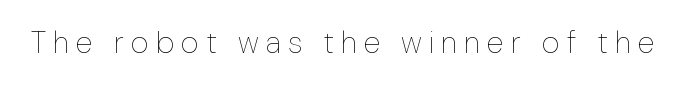
{"italic": "no", "bold": "no", "weight": "thin", "width": "normal", "stroke_contrast": "low", "x_height": "medium", "monospaced": "no", "underline": "no", "letter_spacing": "wide", "letter_spacing_em": 0.23, "glyph_px": 31}
